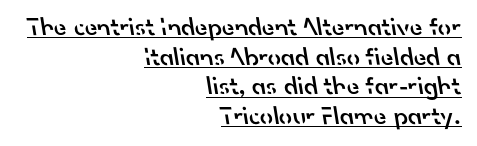
{"bold": "semi", "underline": "yes", "align": "right", "line_spacing": "tight", "line_spacing_ratio": 1.14, "letter_spacing": "normal", "letter_spacing_em": 0.0, "glyph_px": 26}
